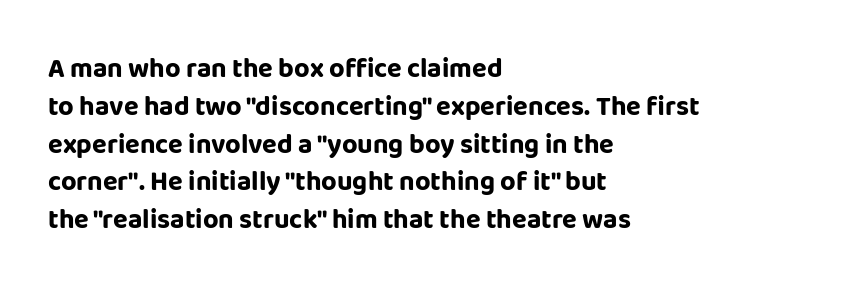
Line spacing here is normal. The baseline area is clear. This sample uses an upright cut, with every glyph sitting square on the baseline. These lines keep a tight, regular rhythm from letter to letter. Line beginnings align vertically; line endings do not.
